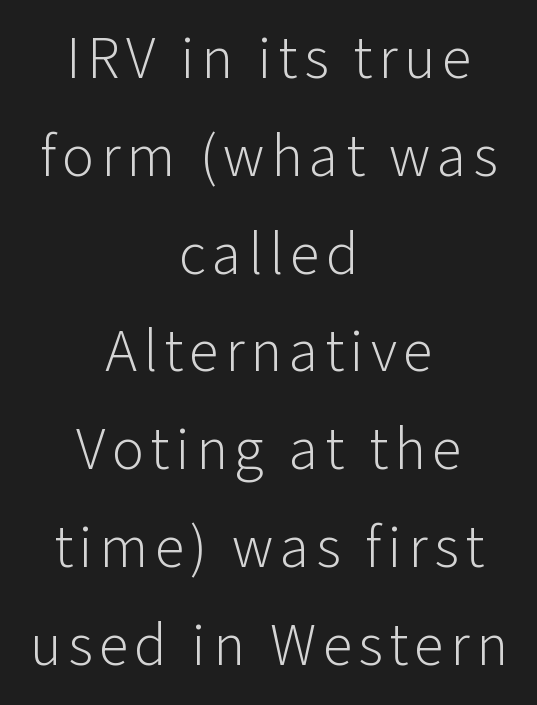
{"serif": "no", "italic": "no", "bold": "no", "weight": "light", "width": "normal", "stroke_contrast": "low", "x_height": "medium", "monospaced": "no", "underline": "no", "align": "center", "line_spacing": "normal", "line_spacing_ratio": 1.63, "glyph_px": 60}
